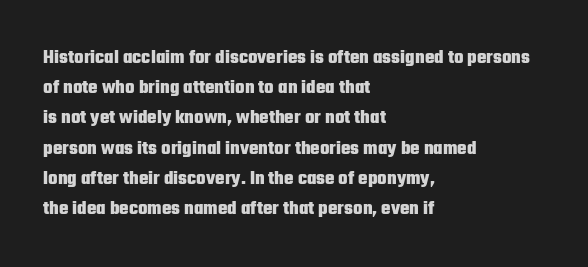
The image shows 20 px bold type, upright; set left-aligned, normal line spacing (1.51x), normal letter spacing, not underlined.
